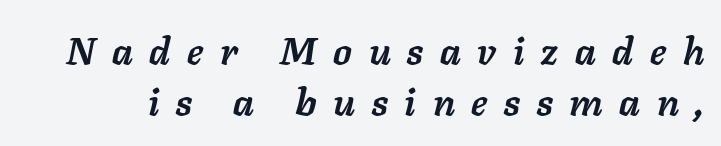
The glyphs are unaccompanied by any horizontal stroke below them. How are the letters spaced? Widely, with obvious added tracking. Tall strokes in this sample are angled rather than plumb. Character widths vary here, with narrow letters taking less room than wide ones. The leading is moderate, giving the passage an even texture. Emphasis by weight is at full strength: bold.
